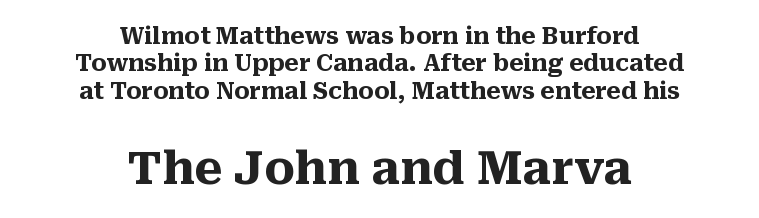
Do the letters lean? They stand straight. These lines are rendered in a variable-pitch font. If you squint, the bottom block still reads clearly — it's the larger of the two. A student would call this center alignment; a typographer would say set centered. Words float on clear page, feet unadorned.
